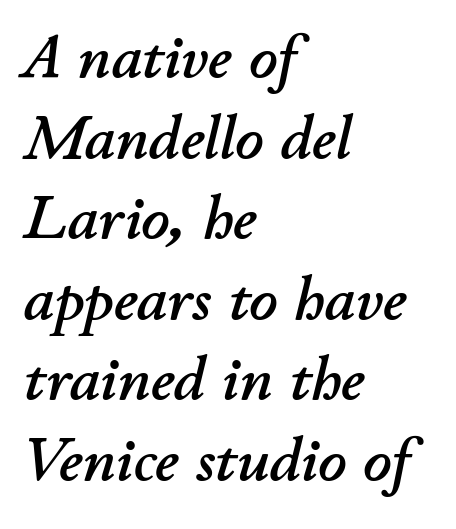
Q: Is the text italic (slanted)? A: Yes, it leans right by about 11 degrees.
Q: Is the text underlined? A: No.
Q: How is the paragraph aligned? A: Left-aligned.
Q: Is the spacing between letters normal or unusually wide? A: Normal.
Q: Is the spacing between lines tight, normal or loose? A: Normal.
Q: Width (condensed, normal, or wide)? A: Normal.
Q: Stroke contrast? A: Low.
Q: x-height? A: Small.
Q: Monospaced? A: No.
